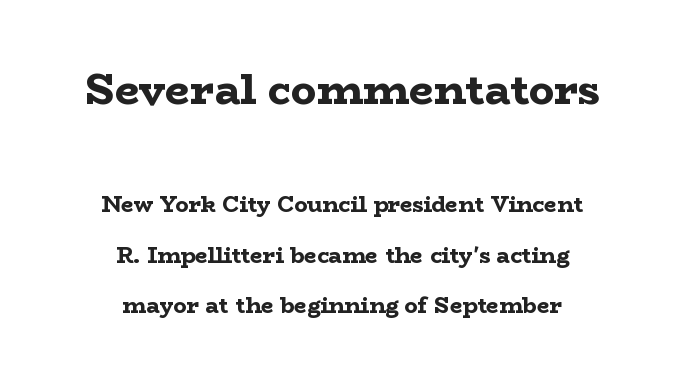
Q: Is the text bold? A: Yes.
Q: Is the text italic (slanted)? A: No, it is upright.
Q: Is the typeface a serif or a sans-serif typeface? A: Serif.
Q: Is the text underlined? A: No.
Q: How is the paragraph aligned? A: Centered.
Q: Is the spacing between letters normal or unusually wide? A: Normal.
Q: Is the spacing between lines tight, normal or loose? A: Loose.
Q: Which block of text is set in a larger size, the first (top) or the second (bottom)? A: The first (top) one.
Q: Width (condensed, normal, or wide)? A: Wide.
Q: Stroke contrast? A: Low.
Q: x-height? A: Medium.
Q: Monospaced? A: No.
